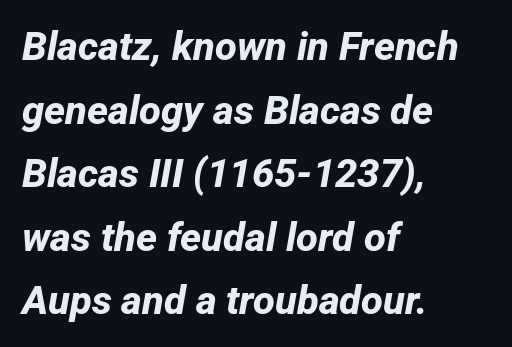
The image shows 40 px bold sans-serif type; set left-aligned, normal line spacing (1.59x), normal letter spacing, not underlined; low stroke contrast and a medium x-height.
